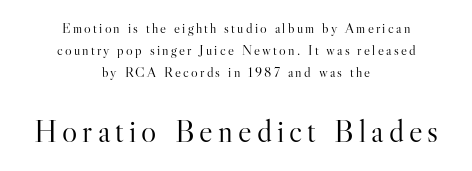
Underlining? Definitely not there. Top chunk: small. Bottom chunk: large. Think of a printed novel: that variable character pitch is what you see here. Posture: straight, roman, zero tilt. This is serif lettering, the kind often seen in printed books. This sample keeps an unexceptional amount of space between lines.
